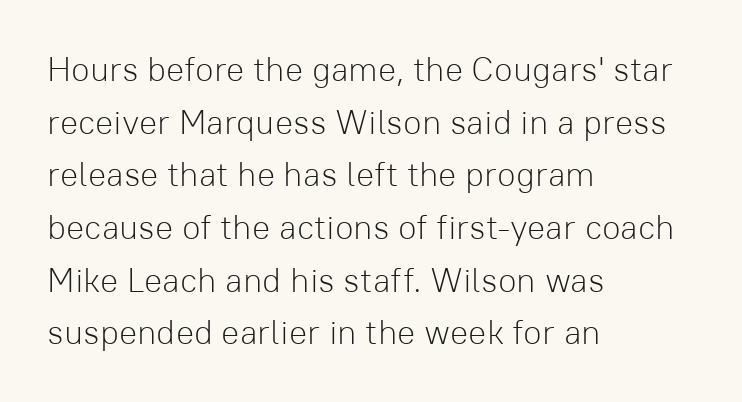
{"serif": "no", "italic": "no", "bold": "no", "weight": "light", "width": "normal", "stroke_contrast": "low", "x_height": "medium", "monospaced": "no", "underline": "no", "align": "left", "line_spacing": "normal", "line_spacing_ratio": 1.55, "letter_spacing": "normal", "letter_spacing_em": 0.0, "glyph_px": 34}
